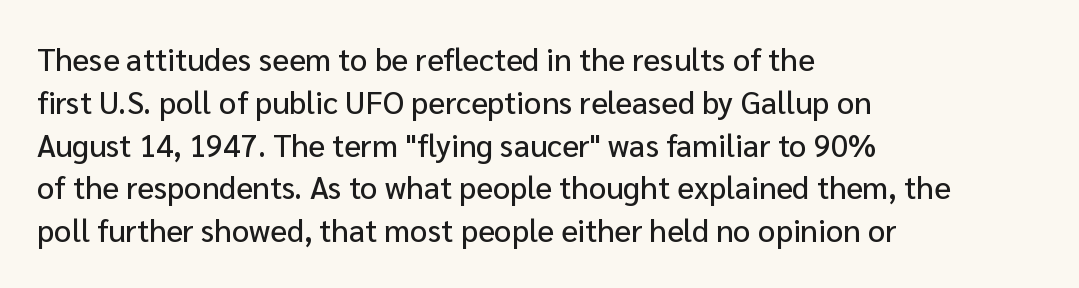
The lines sit at an ordinary, default distance from one another. Alignment: flush left. You could call the tracking neutral — neither tight nor loose. Every character sits straight up, as roman type does.
